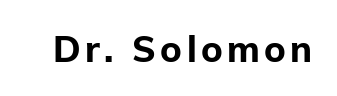
The image shows 36 px bold sans-serif type, upright; set not underlined; low stroke contrast and a medium x-height.
